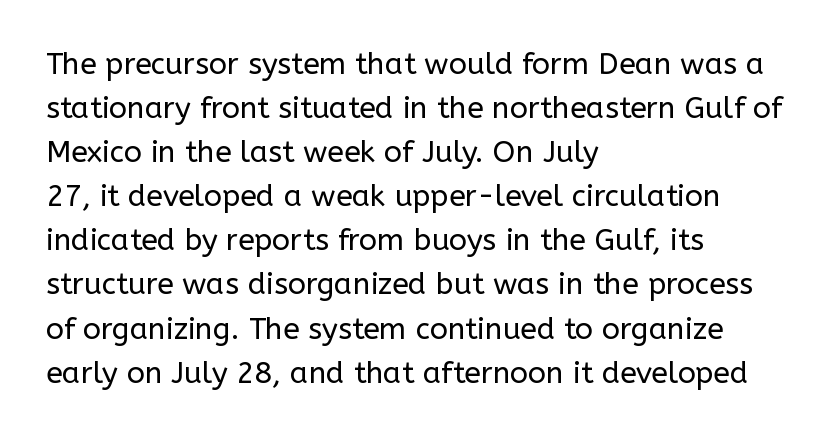
{"serif": "no", "italic": "no", "bold": "no", "weight": "regular", "width": "normal", "stroke_contrast": "low", "x_height": "medium", "monospaced": "no", "underline": "no", "align": "left", "line_spacing": "normal", "line_spacing_ratio": 1.47, "letter_spacing": "normal", "letter_spacing_em": 0.0, "glyph_px": 30}
